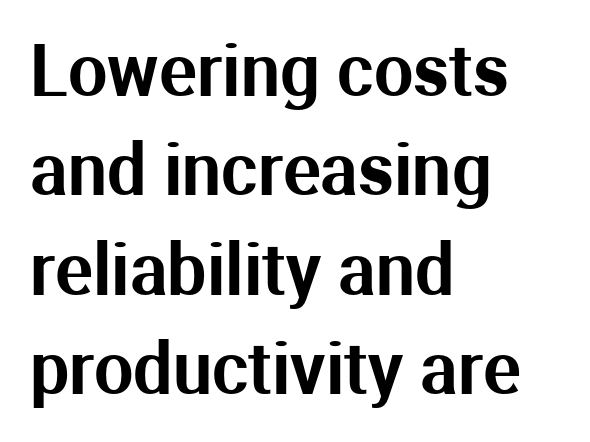
{"serif": "no", "italic": "no", "width": "normal", "stroke_contrast": "medium", "x_height": "medium", "monospaced": "no", "underline": "no", "align": "left", "line_spacing": "normal", "line_spacing_ratio": 1.42, "letter_spacing": "normal", "letter_spacing_em": 0.0, "glyph_px": 70}
